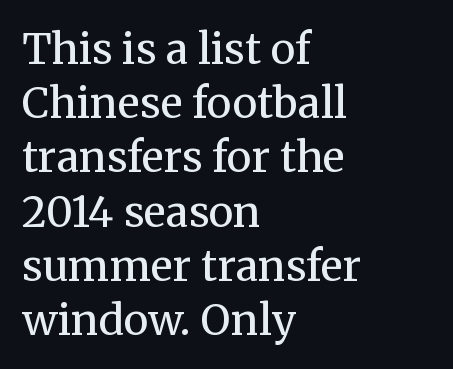
Any mark beneath the type? The region is blank. A typesetter would call this zero additional tracking. The letters advance in unequal steps, a hallmark of proportional type. Italic? Not at all — the glyphs are vertical. Notice how the passage keeps a crisp vertical edge on the left only. Type style note: has serifs.
